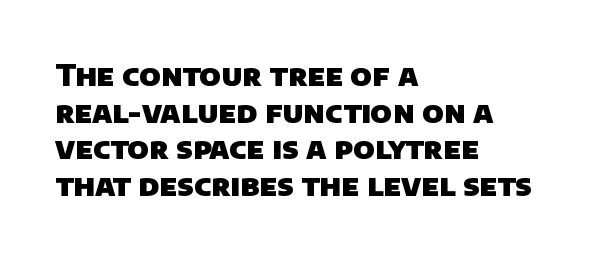
{"serif": "no", "bold": "yes", "weight": "heavy", "width": "normal", "stroke_contrast": "low", "x_height": "large", "monospaced": "no", "underline": "no", "align": "left", "line_spacing_ratio": 1.22, "letter_spacing": "normal", "letter_spacing_em": 0.0, "glyph_px": 30}
